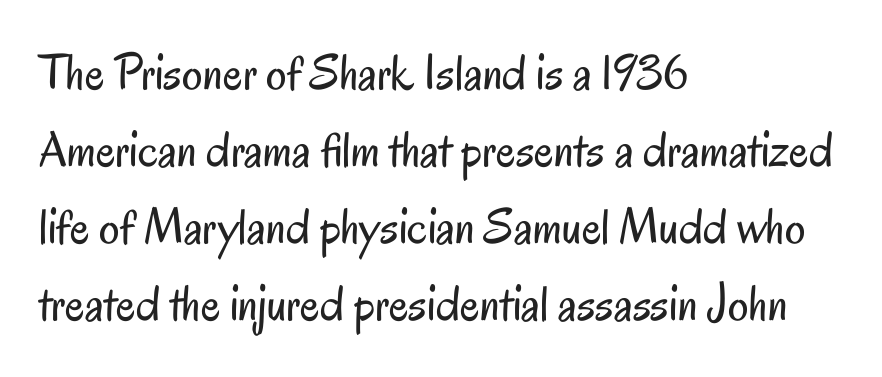
{"serif": "no", "italic": "no", "bold": "no", "weight": "regular", "width": "condensed", "stroke_contrast": "low", "x_height": "small", "monospaced": "no", "underline": "no", "align": "left", "line_spacing": "normal", "line_spacing_ratio": 1.51, "letter_spacing": "normal", "letter_spacing_em": 0.0, "glyph_px": 51}
